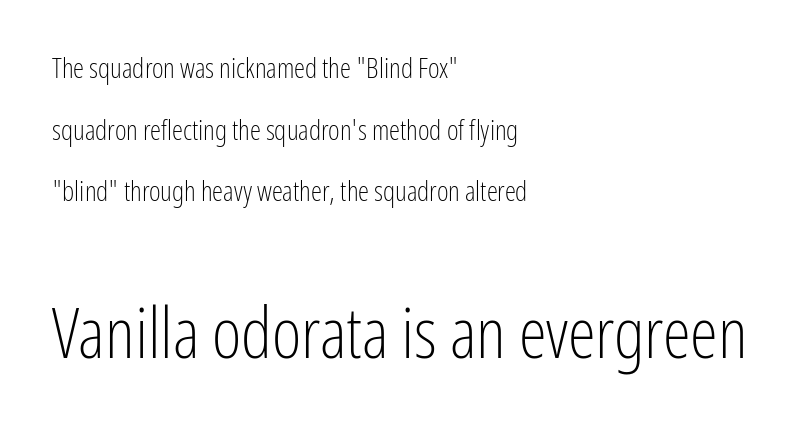
This rendering employs a face without finishing strokes, i.e., a sans-serif. Unlike italic type, these characters show no tilt at all. Which chunk is bigger? The second one — the bottom block dwarfs the top. In CSS terms this would be text-align: left. The space directly below the letters is spotless. The passage shown is typed in a proportional face where columns would drift.
